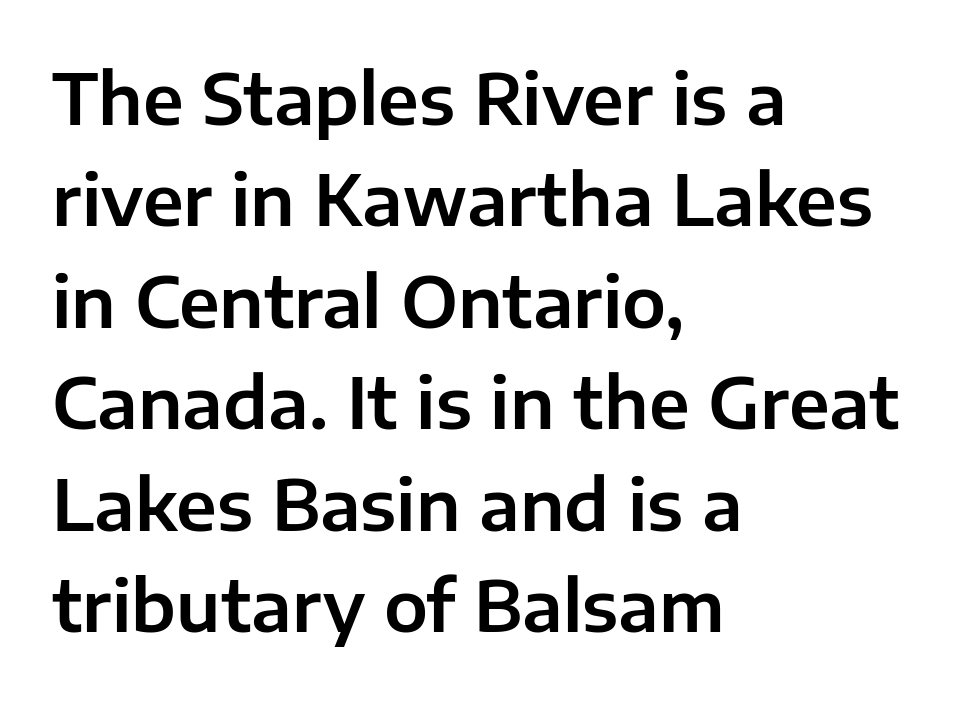
The image shows 70 px sans-serif type, upright; set left-aligned, normal line spacing (1.45x), normal letter spacing, not underlined; low stroke contrast and a medium x-height.
